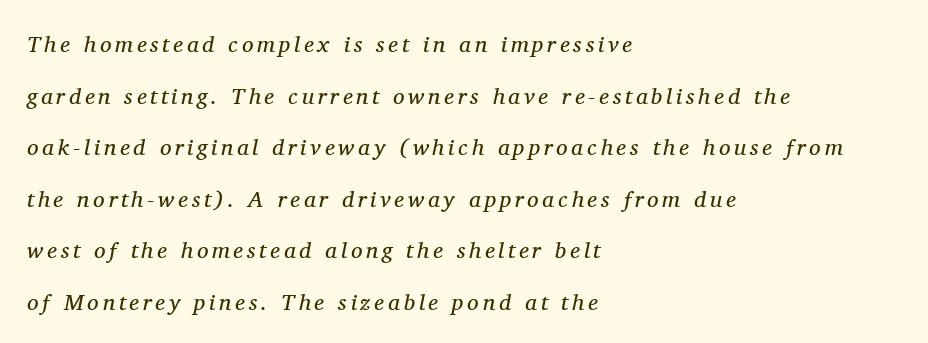
The image shows 23 px text type, italic (leaning right); set left-aligned, loose line spacing (2.24x), not underlined.
